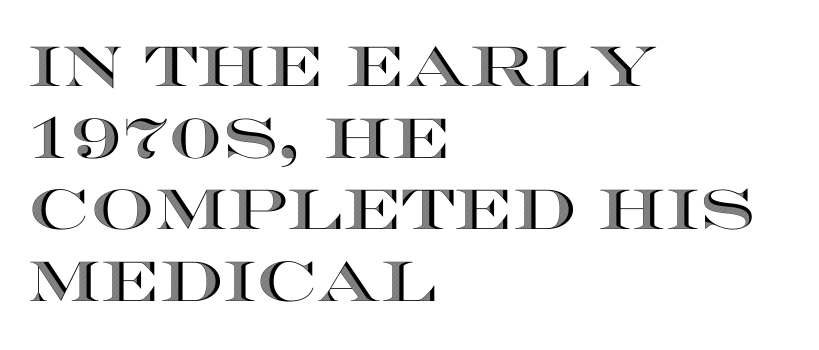
Q: Is the text italic (slanted)? A: No, it is upright.
Q: Is the text underlined? A: No.
Q: How is the paragraph aligned? A: Left-aligned.
Q: Is the spacing between letters normal or unusually wide? A: Normal.
Q: Is the spacing between lines tight, normal or loose? A: Normal.
Q: Width (condensed, normal, or wide)? A: Wide.
Q: x-height? A: Large.
Q: Monospaced? A: No.
